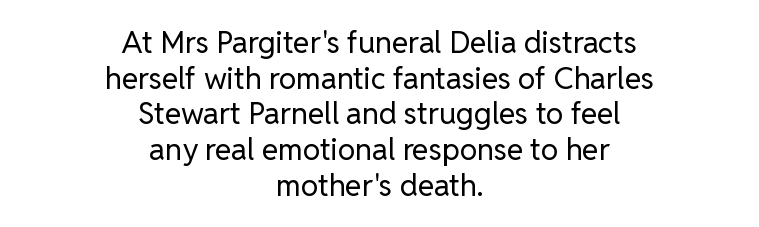
The image shows 30 px regular-weight sans-serif type, upright; set centered, line spacing 1.19x, normal letter spacing, not underlined; low stroke contrast and a medium x-height.
